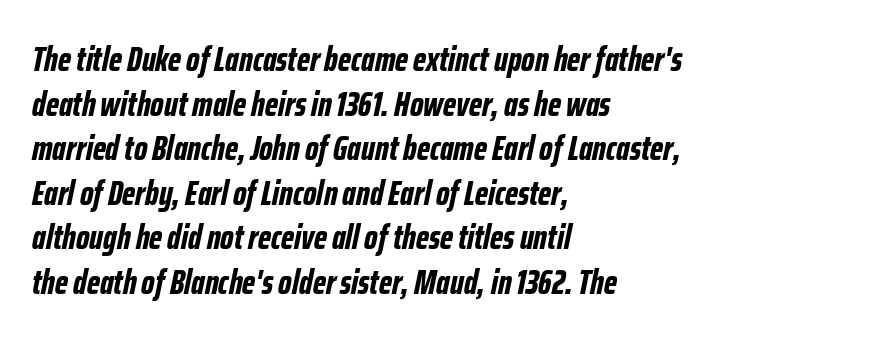
The image shows 34 px bold, condensed type, italic (leaning right); set left-aligned, normal line spacing (1.31x), normal letter spacing, not underlined; low stroke contrast and a medium x-height.
